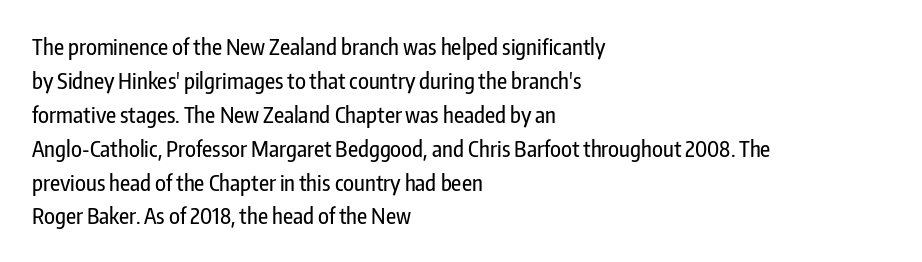
{"italic": "no", "underline": "no", "align": "left", "line_spacing": "normal", "line_spacing_ratio": 1.54, "letter_spacing": "normal", "letter_spacing_em": 0.0, "glyph_px": 22}
